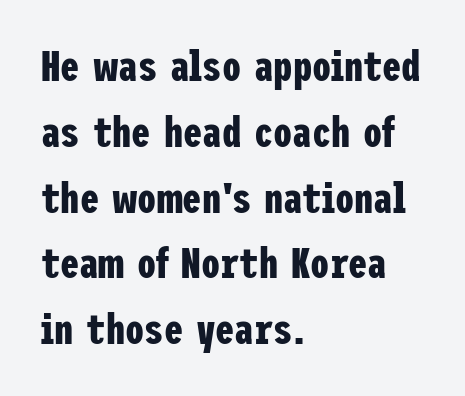
{"serif": "no", "italic": "no", "bold": "yes", "weight": "bold", "width": "condensed", "stroke_contrast": "low", "x_height": "medium", "underline": "no", "align": "left", "line_spacing": "normal", "line_spacing_ratio": 1.53, "letter_spacing": "normal", "letter_spacing_em": 0.0, "glyph_px": 43}
